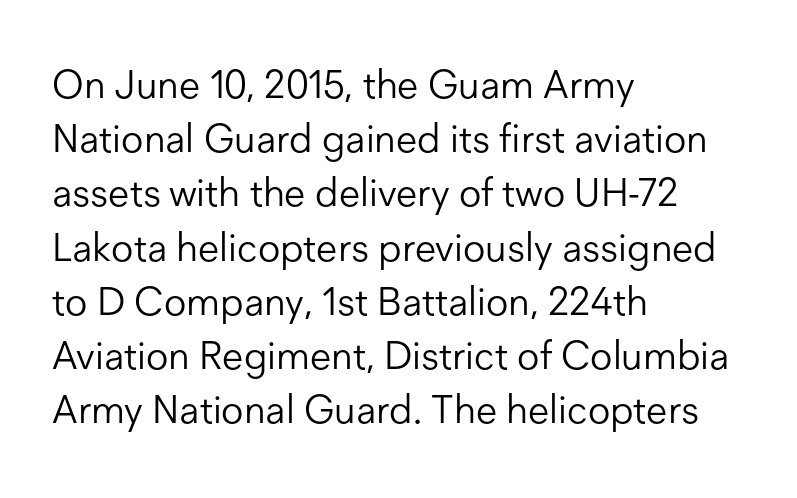
The image shows 39 px light sans-serif type, upright; set left-aligned, normal line spacing (1.39x), normal letter spacing, not underlined; low stroke contrast and a medium x-height.
